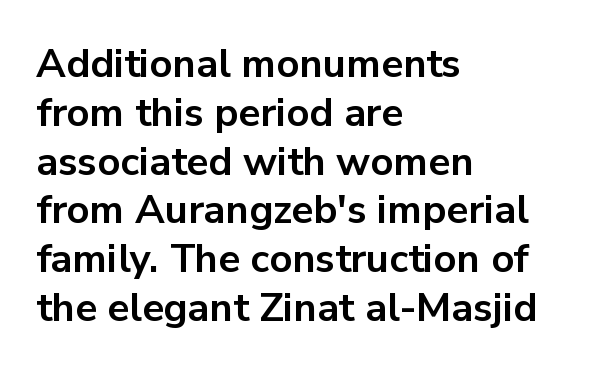
{"serif": "no", "italic": "no", "bold": "yes", "weight": "bold", "width": "normal", "stroke_contrast": "low", "x_height": "medium", "monospaced": "no", "underline": "no", "align": "left", "line_spacing_ratio": 1.22, "letter_spacing": "normal", "letter_spacing_em": 0.0, "glyph_px": 40}
